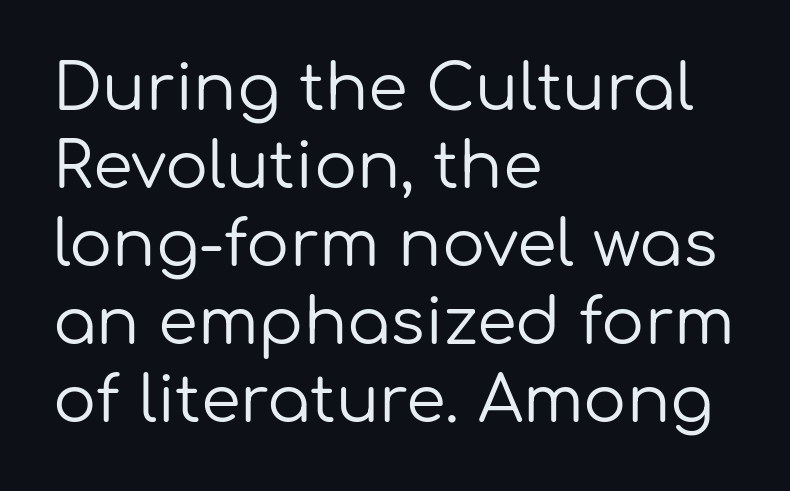
{"serif": "no", "italic": "no", "bold": "no", "weight": "regular", "width": "normal", "stroke_contrast": "low", "x_height": "medium", "monospaced": "no", "underline": "no", "align": "left", "line_spacing_ratio": 1.22, "letter_spacing": "normal", "letter_spacing_em": 0.0, "glyph_px": 64}
